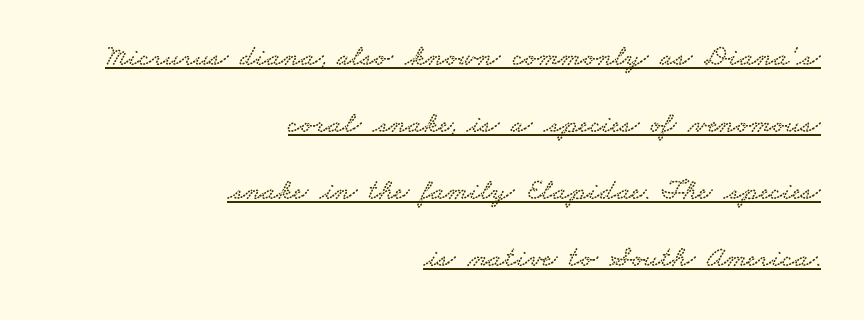
Q: Is the text underlined? A: Yes.
Q: How is the paragraph aligned? A: Right-aligned.
Q: Is the spacing between letters normal or unusually wide? A: Normal.
Q: Is the spacing between lines tight, normal or loose? A: Loose.
Q: Width (condensed, normal, or wide)? A: Wide.
Q: Stroke contrast? A: Low.
Q: x-height? A: Small.
Q: Monospaced? A: No.
